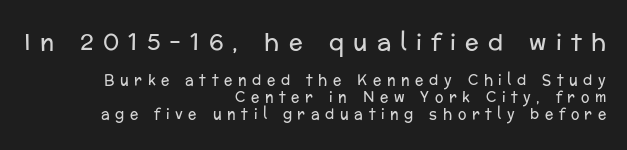
The typesetter chose a ragged-left arrangement here. The gaps between neighbouring characters are conspicuously large. Only glyphs here, with clear space below each row. Block one is the big one; block two sits smaller underneath. Unlike italic type, these characters show no tilt at all.
